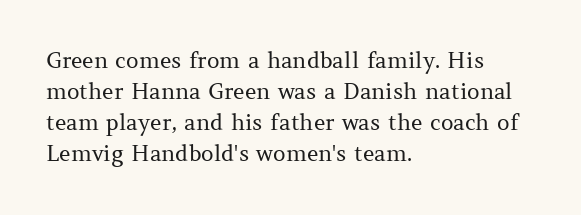
Q: Is the text bold? A: No.
Q: Is the text italic (slanted)? A: No, it is upright.
Q: Is the text underlined? A: No.
Q: How is the paragraph aligned? A: Left-aligned.
Q: Is the spacing between letters normal or unusually wide? A: Normal.
Q: Is the spacing between lines tight, normal or loose? A: Normal.
